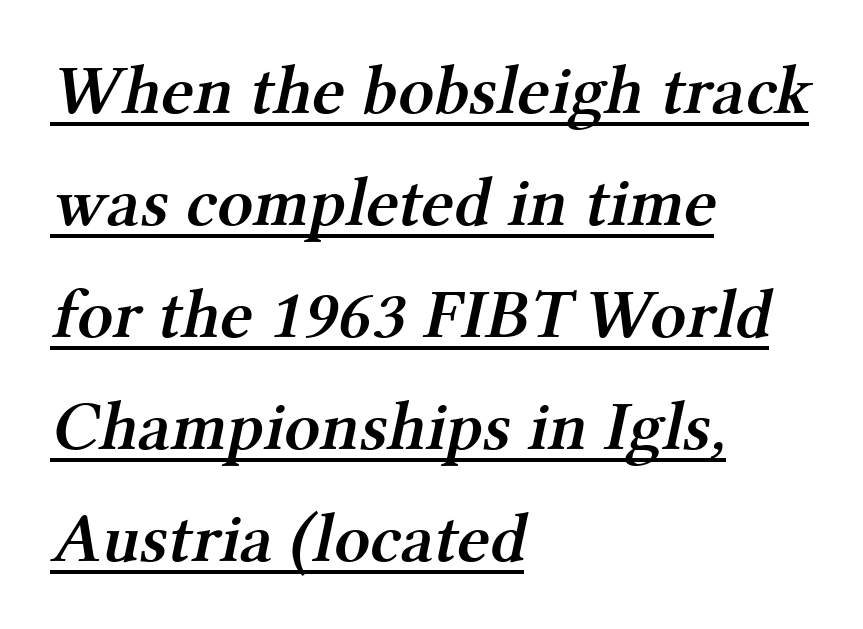
Stems and bowls a touch heavier than normal — semibold. The rendering keeps characters at their native spacing. The lines in this sample share a left origin and differ only in where they stop. Underline: present. A typesetter would label this face a serif.
